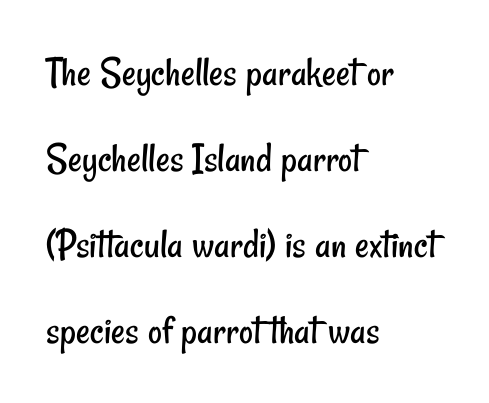
{"serif": "no", "bold": "no", "weight": "regular", "width": "condensed", "stroke_contrast": "low", "x_height": "small", "monospaced": "no", "underline": "no", "align": "left", "line_spacing": "loose", "line_spacing_ratio": 2.0, "letter_spacing": "normal", "letter_spacing_em": 0.0, "glyph_px": 43}
